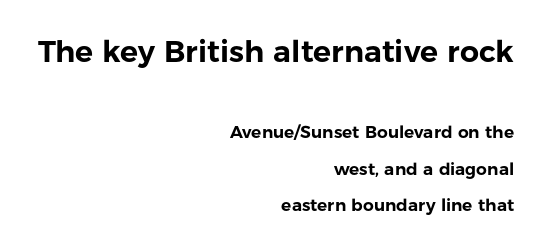
The image shows 30 px sans-serif type, upright; set right-aligned, loose line spacing (2.16x), normal letter spacing, not underlined; the first (top) block is 1.76x larger; low stroke contrast and a medium x-height.
